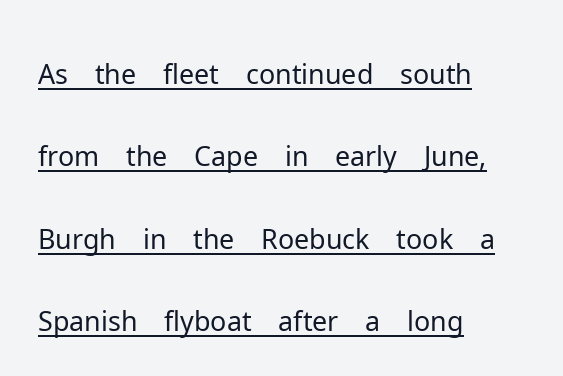
Q: Is the text bold? A: No.
Q: Is the text italic (slanted)? A: No, it is upright.
Q: Is the typeface a serif or a sans-serif typeface? A: Sans-serif.
Q: Is the text underlined? A: Yes.
Q: How is the paragraph aligned? A: Left-aligned.
Q: Is the spacing between letters normal or unusually wide? A: Normal.
Q: Is the spacing between lines tight, normal or loose? A: Normal.
Q: Width (condensed, normal, or wide)? A: Normal.
Q: Stroke contrast? A: Low.
Q: x-height? A: Medium.
Q: Monospaced? A: No.
